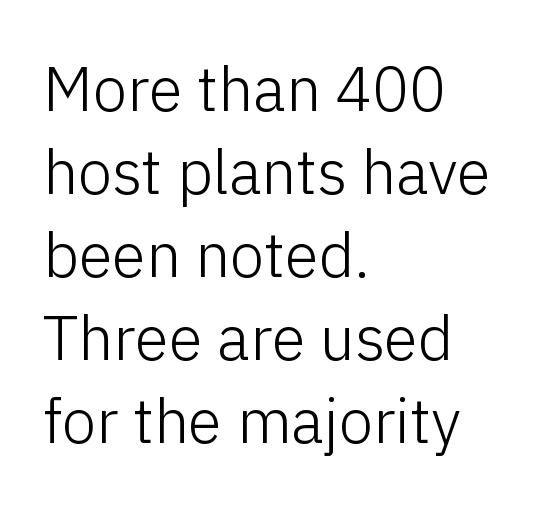
Quick note: not italic, upright. Any mark beneath the type? The region is blank. Stem width sits at or under what a default text font uses. You could not count columns in this text — the font is proportionally spaced. The compositor pushed each line to the left boundary.
